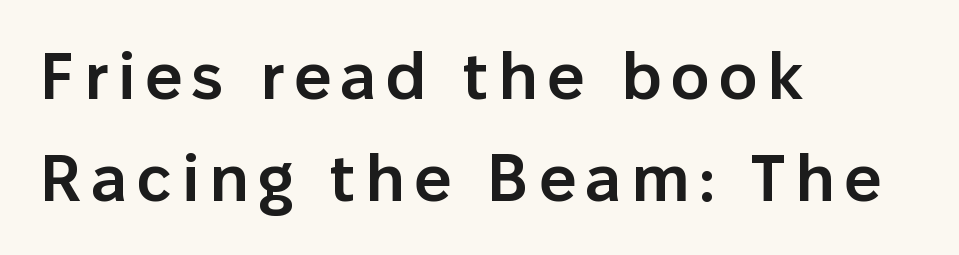
The image shows 65 px semibold sans-serif type, upright; set left-aligned, normal line spacing (1.57x), not underlined; low stroke contrast and a medium x-height.
